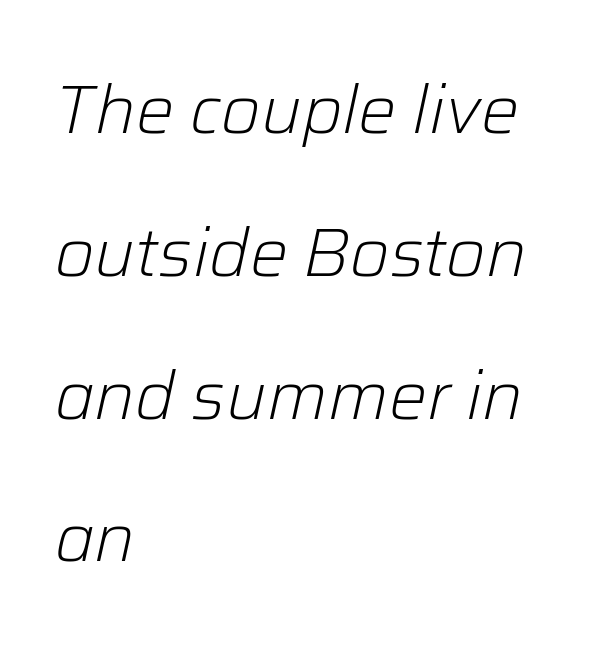
The image shows 68 px light type, italic (leaning right); set left-aligned, loose line spacing (2.1x), normal letter spacing, not underlined; low stroke contrast and a medium x-height.
